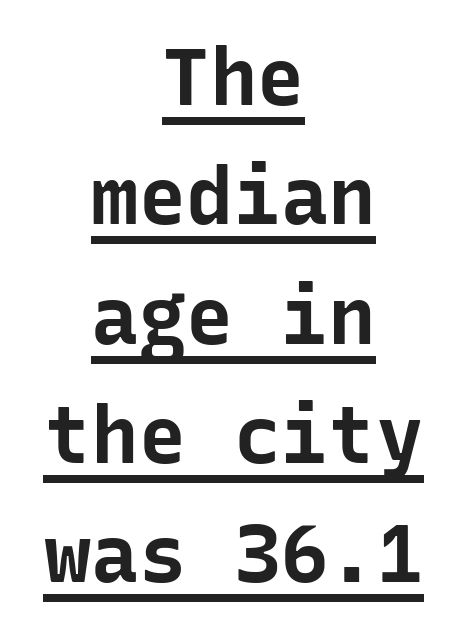
{"serif": "no", "italic": "no", "bold": "yes", "weight": "bold", "width": "normal", "stroke_contrast": "low", "x_height": "medium", "monospaced": "yes", "underline": "yes", "align": "center", "line_spacing": "normal", "line_spacing_ratio": 1.51, "letter_spacing": "normal", "letter_spacing_em": 0.0, "glyph_px": 79}
